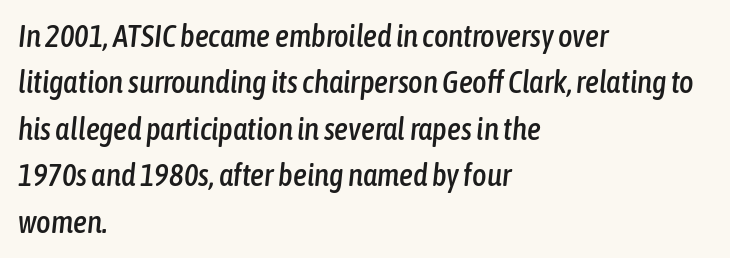
Yep, that's italic — everything's leaning. Only glyphs here, with clear space below each row. The rendering anchors every line to the left-hand side. Each word holds together tightly as a unit, with standard inter-letter gaps. The rendering uses natural spacing where letterforms have individual widths.
